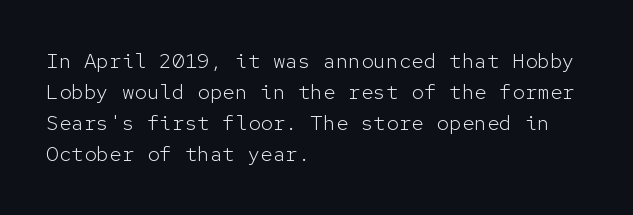
{"italic": "no", "bold": "no", "underline": "no", "align": "left", "line_spacing": "normal", "line_spacing_ratio": 1.48, "letter_spacing": "normal", "letter_spacing_em": 0.0, "glyph_px": 21}
